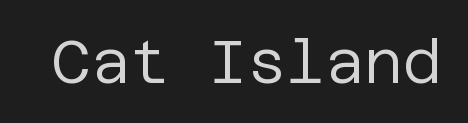
Is the stroke heavy? The answer is a plain regular-or-lighter. Each word holds together tightly as a unit, with standard inter-letter gaps. This sample uses a sans-serif face. Rule under the text: the space is simply empty. A roman cut, with each character standing at attention.
